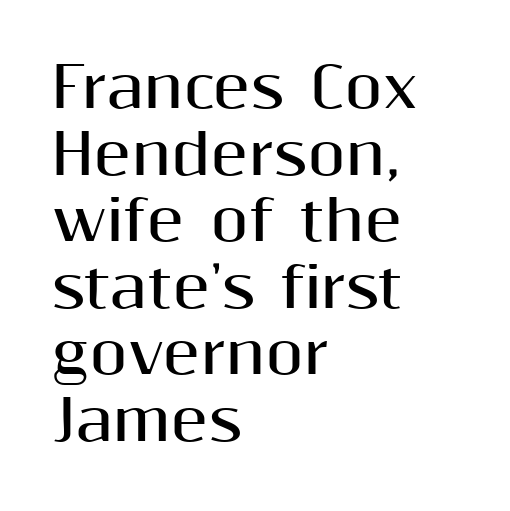
Q: Is the text bold? A: Yes.
Q: Is the text italic (slanted)? A: No, it is upright.
Q: Is the typeface a serif or a sans-serif typeface? A: Sans-serif.
Q: Is the text underlined? A: No.
Q: How is the paragraph aligned? A: Left-aligned.
Q: Is the spacing between letters normal or unusually wide? A: Normal.
Q: Width (condensed, normal, or wide)? A: Normal.
Q: Stroke contrast? A: Medium.
Q: x-height? A: Medium.
Q: Monospaced? A: No.
